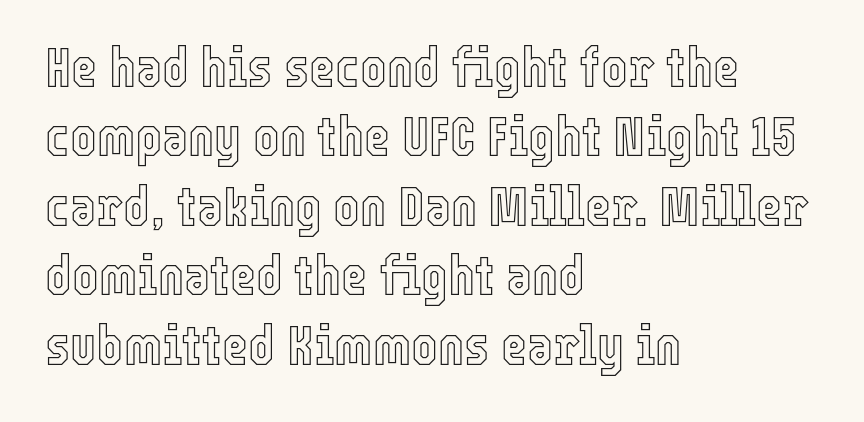
Q: Is the text italic (slanted)? A: No, it is upright.
Q: Is the text underlined? A: No.
Q: How is the paragraph aligned? A: Left-aligned.
Q: Is the spacing between letters normal or unusually wide? A: Normal.
Q: Width (condensed, normal, or wide)? A: Condensed.
Q: x-height? A: Medium.
Q: Monospaced? A: No.
